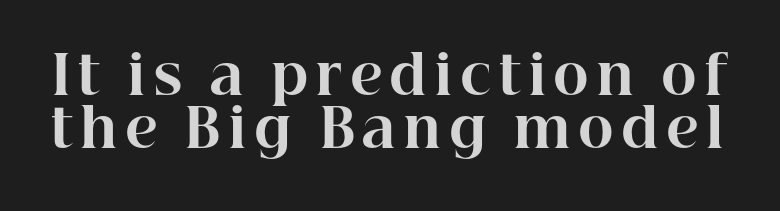
{"serif": "yes", "italic": "no", "bold": "yes", "weight": "bold", "width": "normal", "stroke_contrast": "high", "x_height": "medium", "monospaced": "no", "underline": "no", "line_spacing": "tight", "line_spacing_ratio": 0.99, "glyph_px": 54}
